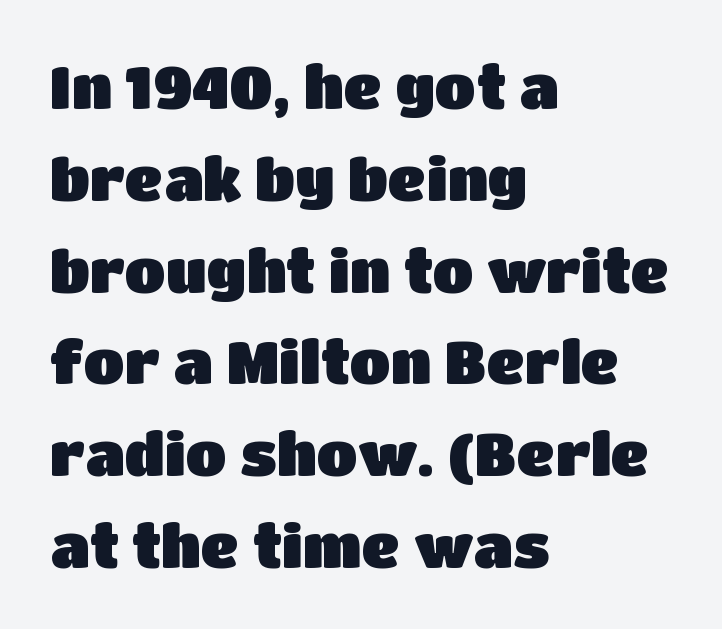
Q: Is the text italic (slanted)? A: No, it is upright.
Q: Is the typeface a serif or a sans-serif typeface? A: Sans-serif.
Q: Is the text underlined? A: No.
Q: How is the paragraph aligned? A: Left-aligned.
Q: Is the spacing between letters normal or unusually wide? A: Normal.
Q: Is the spacing between lines tight, normal or loose? A: Normal.
Q: Width (condensed, normal, or wide)? A: Normal.
Q: Stroke contrast? A: Low.
Q: x-height? A: Large.
Q: Monospaced? A: No.
